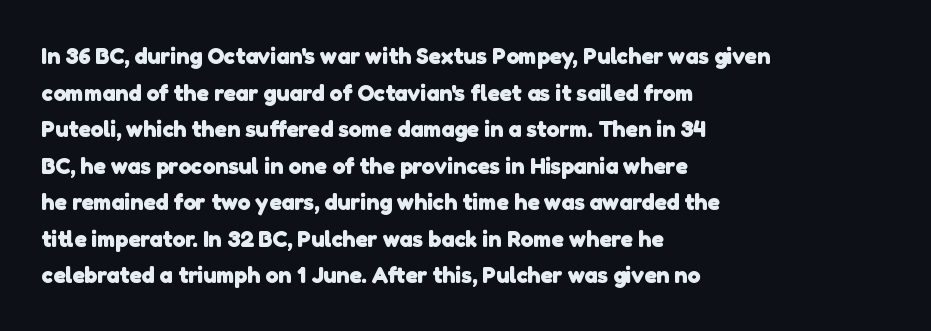
{"bold": "yes", "underline": "no", "align": "left", "line_spacing": "normal", "line_spacing_ratio": 1.59, "letter_spacing": "normal", "letter_spacing_em": 0.0, "glyph_px": 23}
